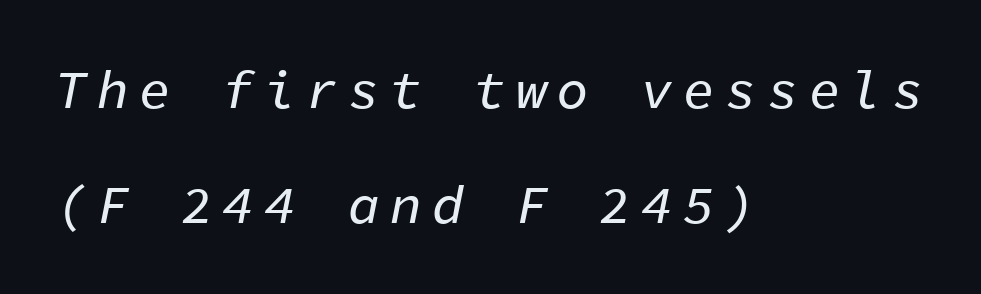
Q: Is the text italic (slanted)? A: Yes, it leans right by about 11 degrees.
Q: Is the text underlined? A: No.
Q: How is the paragraph aligned? A: Left-aligned.
Q: Is the spacing between lines tight, normal or loose? A: Loose.
Q: Width (condensed, normal, or wide)? A: Normal.
Q: Stroke contrast? A: Low.
Q: x-height? A: Medium.
Q: Monospaced? A: Yes.
